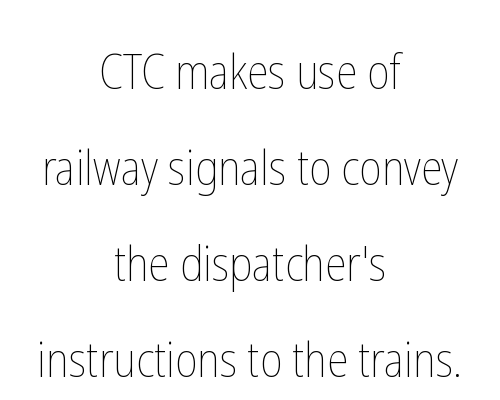
Q: Is the text bold? A: No.
Q: Is the text italic (slanted)? A: No, it is upright.
Q: Is the text underlined? A: No.
Q: How is the paragraph aligned? A: Centered.
Q: Is the spacing between letters normal or unusually wide? A: Normal.
Q: Is the spacing between lines tight, normal or loose? A: Loose.
Q: Width (condensed, normal, or wide)? A: Condensed.
Q: Stroke contrast? A: Low.
Q: x-height? A: Medium.
Q: Monospaced? A: No.
